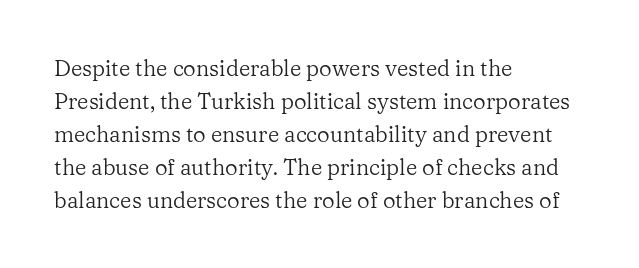
The image shows 22 px text type, upright; set left-aligned, normal line spacing (1.5x), normal letter spacing, not underlined.
